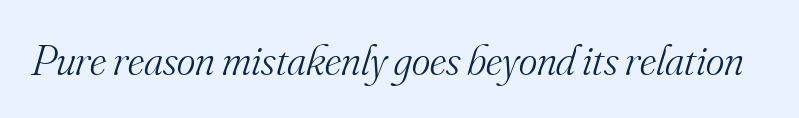
Q: Is the text bold? A: No.
Q: Is the text italic (slanted)? A: Yes, it leans right by about 16 degrees.
Q: Is the typeface a serif or a sans-serif typeface? A: Serif.
Q: Is the text underlined? A: No.
Q: Is the spacing between letters normal or unusually wide? A: Normal.
Q: Width (condensed, normal, or wide)? A: Normal.
Q: Stroke contrast? A: Medium.
Q: x-height? A: Small.
Q: Monospaced? A: No.
